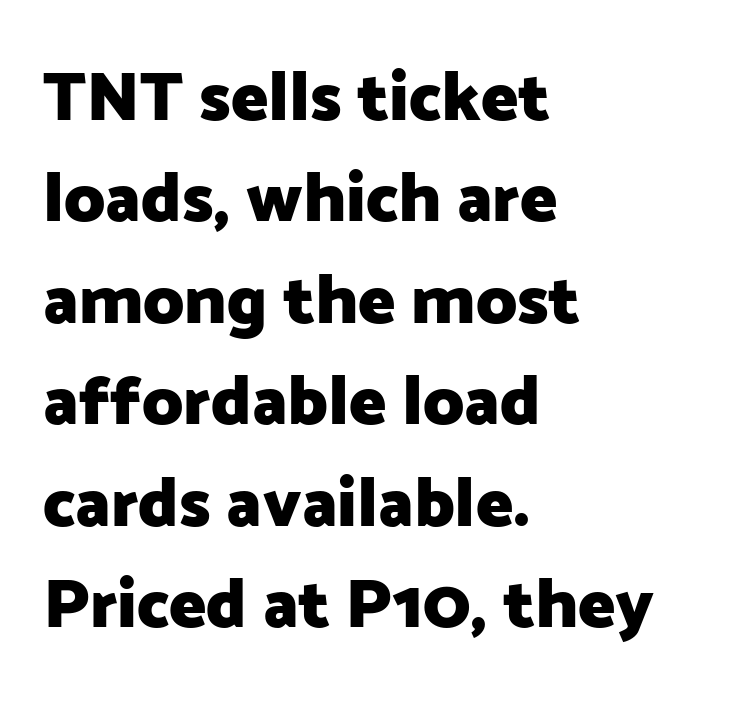
{"serif": "no", "italic": "no", "bold": "yes", "weight": "heavy", "width": "normal", "stroke_contrast": "low", "x_height": "medium", "monospaced": "no", "underline": "no", "align": "left", "line_spacing": "normal", "line_spacing_ratio": 1.45, "letter_spacing": "normal", "letter_spacing_em": 0.0, "glyph_px": 70}
